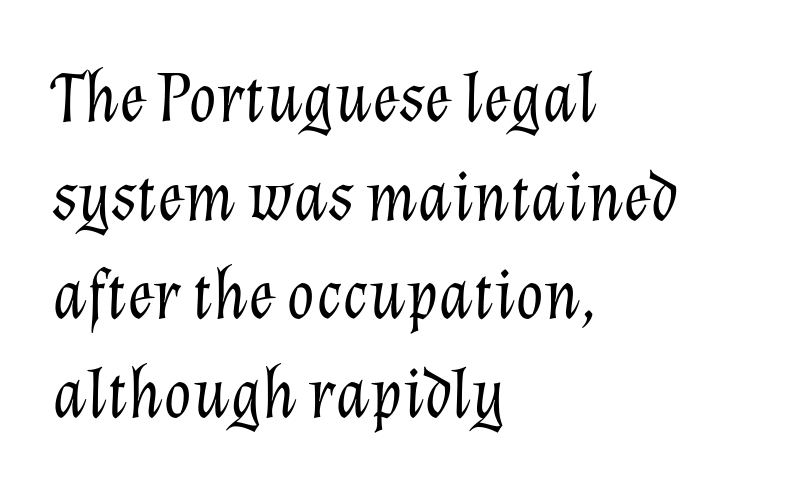
Is the type slanted? Yes — the strokes lean at a clear angle. The rendering keeps characters at their native spacing. Regarding leading, the lines here are spaced in the standard way. A typesetter would call this proportional, since set widths differ per character. These lines stack with their left ends in a neat column.
